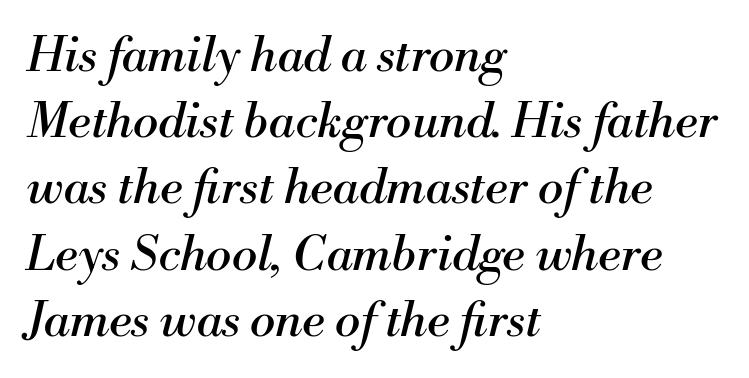
Q: Is the text bold? A: No.
Q: Is the text italic (slanted)? A: Yes, it leans right by about 13 degrees.
Q: Is the typeface a serif or a sans-serif typeface? A: Serif.
Q: Is the text underlined? A: No.
Q: How is the paragraph aligned? A: Left-aligned.
Q: Is the spacing between letters normal or unusually wide? A: Normal.
Q: Is the spacing between lines tight, normal or loose? A: Normal.
Q: Width (condensed, normal, or wide)? A: Normal.
Q: Stroke contrast? A: Medium.
Q: x-height? A: Small.
Q: Monospaced? A: No.
